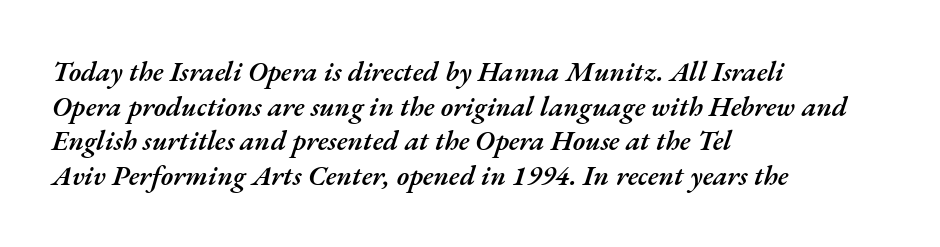
The image shows 28 px semibold type, italic (leaning right); set left-aligned, line spacing 1.24x, normal letter spacing, not underlined; medium stroke contrast and a small x-height.
